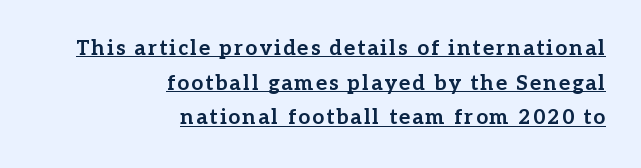
The image shows 21 px bold type, upright; set right-aligned, normal line spacing (1.65x), underlined.
